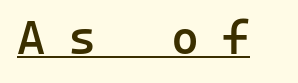
The image shows 48 px semibold sans-serif type, upright, monospaced; set unusually wide letter spacing (+0.48 em), underlined; low stroke contrast and a medium x-height.
